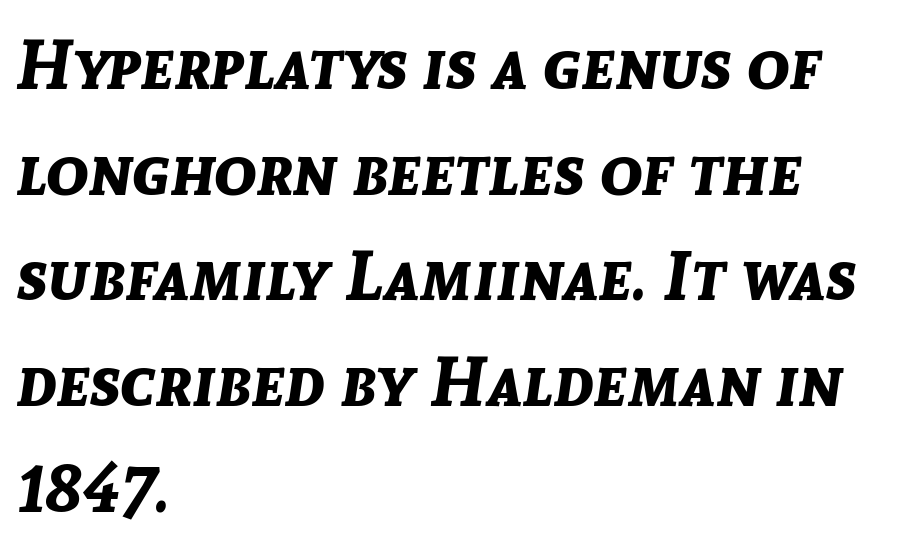
The image shows 70 px bold type, italic (leaning right); set left-aligned, normal line spacing (1.51x), normal letter spacing, not underlined; low stroke contrast and a medium x-height.
